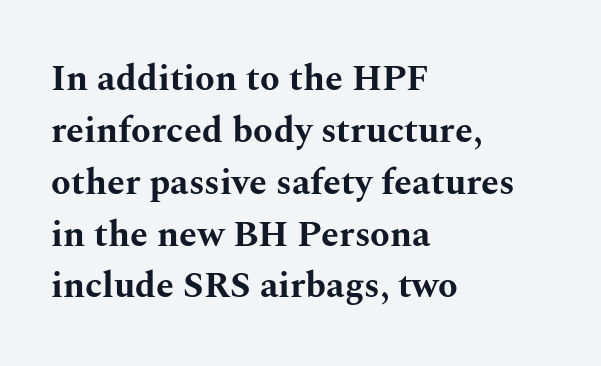
Q: Is the text bold? A: Yes.
Q: Is the text italic (slanted)? A: No, it is upright.
Q: Is the typeface a serif or a sans-serif typeface? A: Serif.
Q: Is the text underlined? A: No.
Q: How is the paragraph aligned? A: Left-aligned.
Q: Is the spacing between letters normal or unusually wide? A: Normal.
Q: Is the spacing between lines tight, normal or loose? A: Normal.
Q: Width (condensed, normal, or wide)? A: Wide.
Q: Stroke contrast? A: Medium.
Q: x-height? A: Medium.
Q: Monospaced? A: No.
